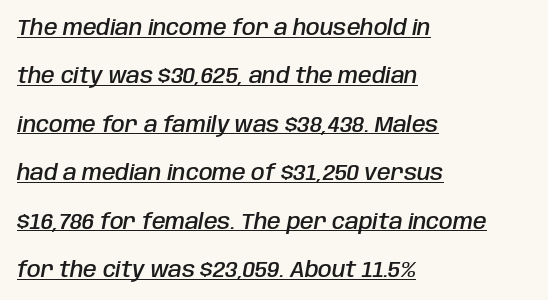
The image shows 22 px text type, italic (leaning right); set left-aligned, loose line spacing (2.2x), normal letter spacing, underlined.
